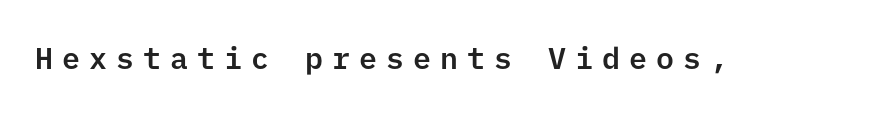
Q: Is the text italic (slanted)? A: No, it is upright.
Q: Is the typeface a serif or a sans-serif typeface? A: Sans-serif.
Q: Is the text underlined? A: No.
Q: Is the spacing between letters normal or unusually wide? A: Unusually wide.
Q: Width (condensed, normal, or wide)? A: Normal.
Q: Stroke contrast? A: Low.
Q: x-height? A: Medium.
